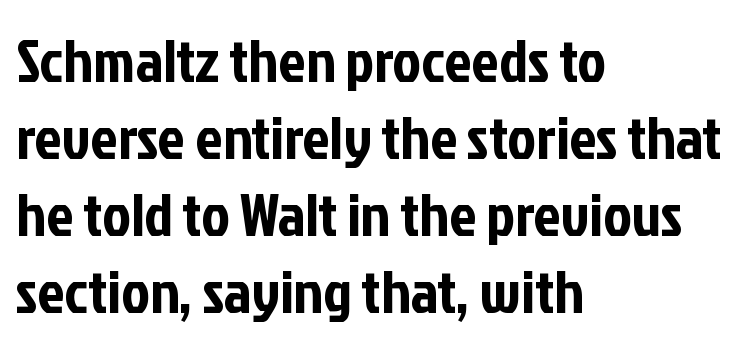
{"serif": "no", "italic": "no", "width": "condensed", "stroke_contrast": "low", "x_height": "medium", "monospaced": "no", "underline": "no", "align": "left", "line_spacing": "normal", "line_spacing_ratio": 1.26, "letter_spacing": "normal", "letter_spacing_em": 0.0, "glyph_px": 61}
